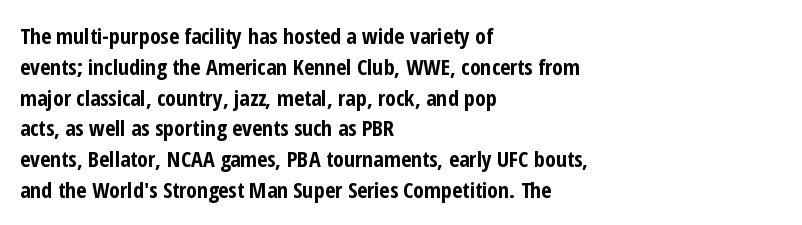
Q: Is the text bold? A: Yes.
Q: Is the text italic (slanted)? A: No, it is upright.
Q: Is the text underlined? A: No.
Q: How is the paragraph aligned? A: Left-aligned.
Q: Is the spacing between letters normal or unusually wide? A: Normal.
Q: Is the spacing between lines tight, normal or loose? A: Normal.
